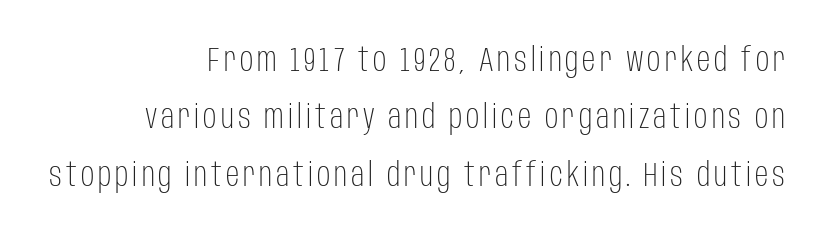
The image shows 33 px light, condensed sans-serif type, upright; set right-aligned, line spacing 1.74x, not underlined; low stroke contrast and a large x-height.
